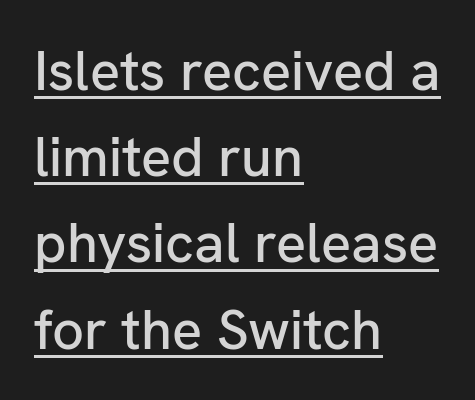
{"serif": "no", "italic": "no", "width": "normal", "stroke_contrast": "low", "x_height": "medium", "monospaced": "no", "underline": "yes", "align": "left", "line_spacing": "normal", "line_spacing_ratio": 1.54, "letter_spacing": "normal", "letter_spacing_em": 0.0, "glyph_px": 56}
